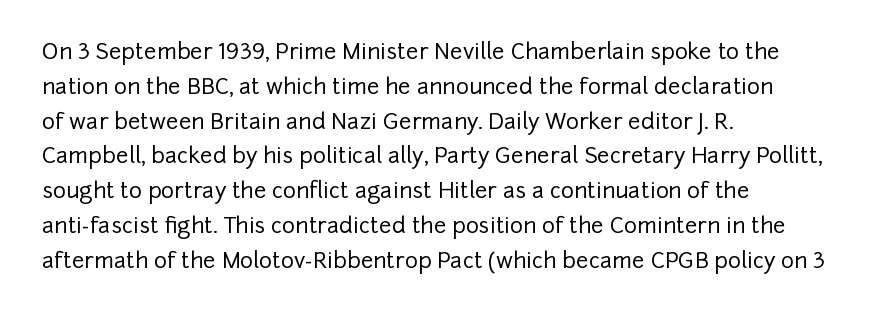
The image shows 22 px text type, upright; set left-aligned, normal line spacing (1.58x), normal letter spacing, not underlined.
